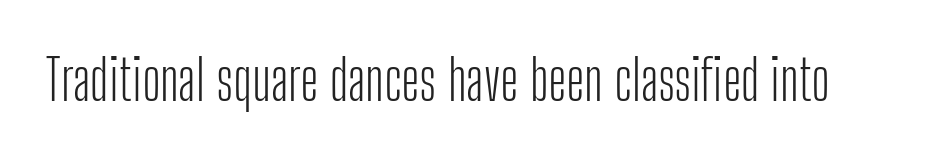
{"serif": "no", "italic": "no", "bold": "no", "weight": "light", "width": "condensed", "stroke_contrast": "low", "x_height": "medium", "monospaced": "no", "underline": "no", "letter_spacing": "normal", "letter_spacing_em": 0.0, "glyph_px": 56}
